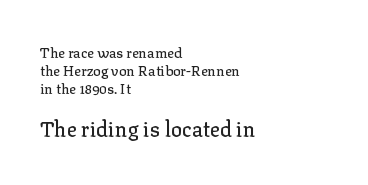
The image shows 21 px text type, upright; set left-aligned, normal line spacing (1.27x), normal letter spacing, not underlined; the second (bottom) block is 1.5x larger.
